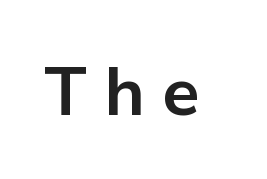
The lettering stays uniformly vertical, giving the passage a roman look. The face used here is proportionally spaced, like ordinary book or web type. Here the glyphs are tracked loosely, breaking word shapes into spaced letters. The letters are bold, with thick, heavy strokes. This rendering features lettering with no underline.
